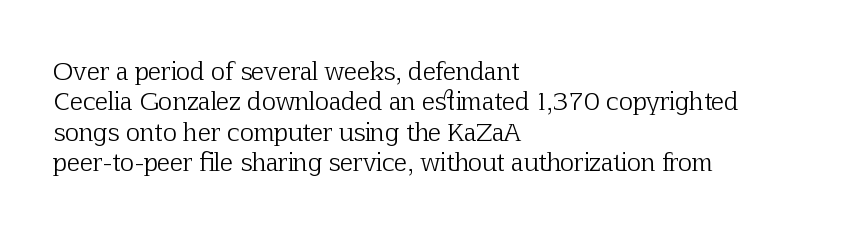
The type sits square on the baseline with zero lean. Only glyphs here, with clear space below each row. This sample is left-justified, so line endings fall wherever the words run out. Nothing unusual about the tracking: characters are spaced as the font intends. No extra ink here — the face is not bold.
